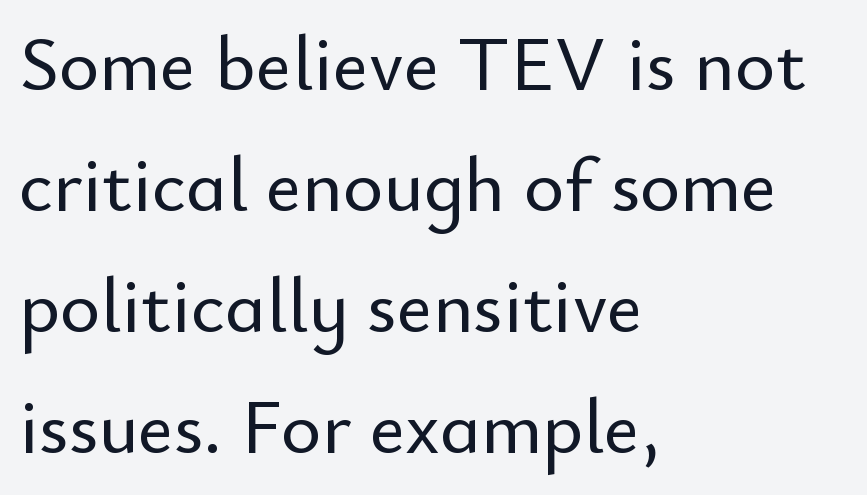
{"serif": "no", "italic": "no", "width": "normal", "stroke_contrast": "low", "x_height": "small", "monospaced": "no", "underline": "no", "align": "left", "line_spacing": "normal", "line_spacing_ratio": 1.57, "letter_spacing": "normal", "letter_spacing_em": 0.0, "glyph_px": 77}
